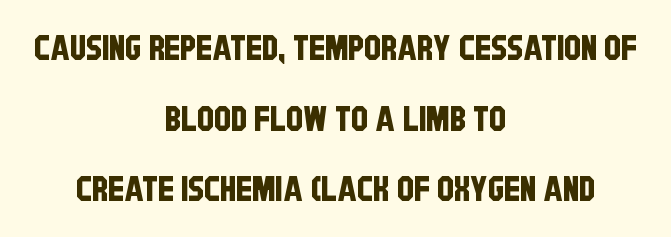
{"serif": "no", "width": "condensed", "stroke_contrast": "low", "x_height": "large", "monospaced": "no", "underline": "no", "align": "center", "line_spacing": "loose", "line_spacing_ratio": 2.08, "letter_spacing": "normal", "letter_spacing_em": 0.0, "glyph_px": 34}
